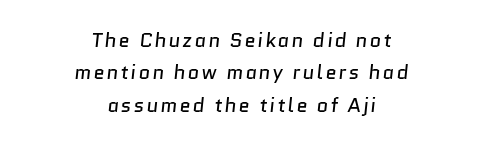
What's the leading like? Ordinary, nothing unusual. Letters rest on an invisible, unmarked baseline. Alignment: centered. Nothing heavy about these letters — not bold at all.
